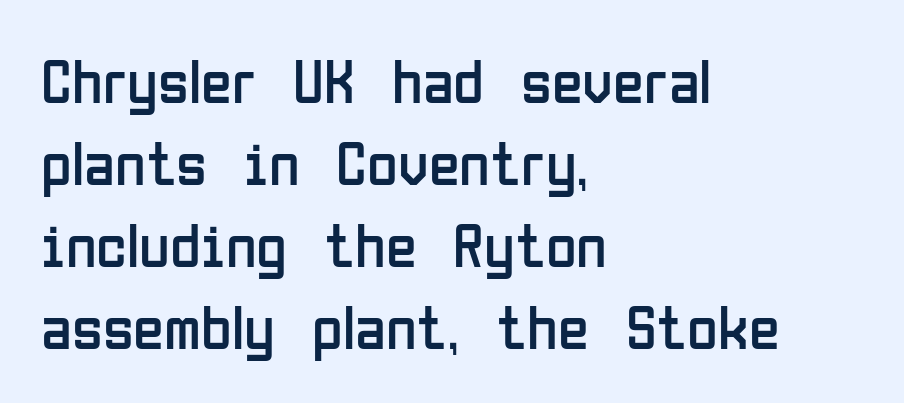
Q: Is the text bold? A: No.
Q: Is the text italic (slanted)? A: No, it is upright.
Q: Is the typeface a serif or a sans-serif typeface? A: Sans-serif.
Q: Is the text underlined? A: No.
Q: How is the paragraph aligned? A: Left-aligned.
Q: Is the spacing between letters normal or unusually wide? A: Normal.
Q: Is the spacing between lines tight, normal or loose? A: Normal.
Q: Width (condensed, normal, or wide)? A: Condensed.
Q: Stroke contrast? A: Low.
Q: x-height? A: Medium.
Q: Monospaced? A: No.
